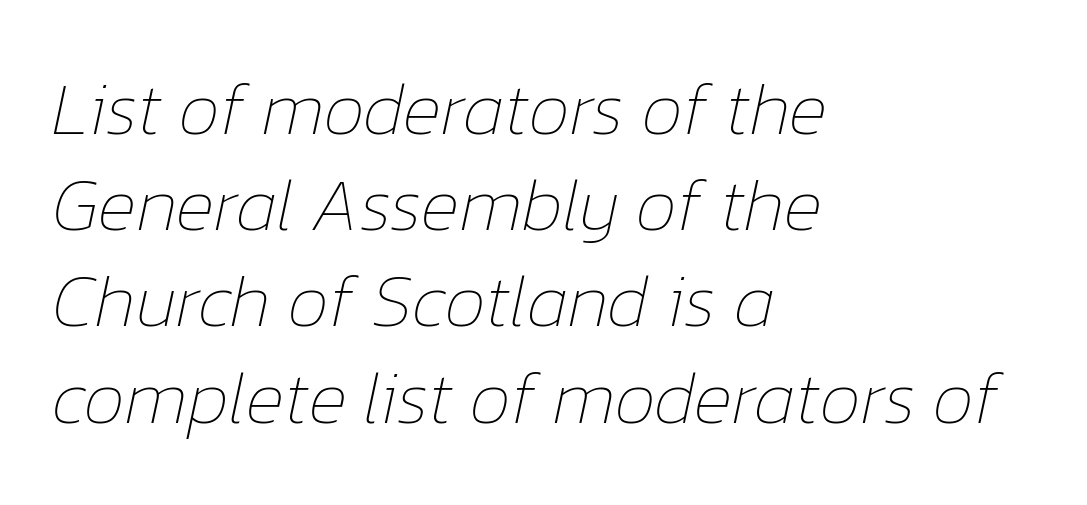
{"italic": "yes", "lean": "right", "slant_degrees": 12, "bold": "no", "weight": "thin", "width": "normal", "stroke_contrast": "low", "x_height": "medium", "monospaced": "no", "underline": "no", "align": "left", "line_spacing": "normal", "line_spacing_ratio": 1.3, "letter_spacing": "normal", "letter_spacing_em": 0.0, "glyph_px": 74}
